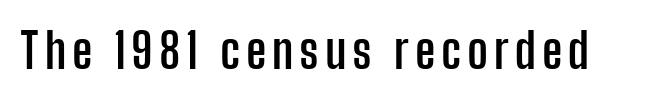
Q: Is the text bold? A: Yes.
Q: Is the text italic (slanted)? A: No, it is upright.
Q: Is the typeface a serif or a sans-serif typeface? A: Sans-serif.
Q: Is the text underlined? A: No.
Q: Width (condensed, normal, or wide)? A: Condensed.
Q: Stroke contrast? A: Low.
Q: x-height? A: Medium.
Q: Monospaced? A: No.
